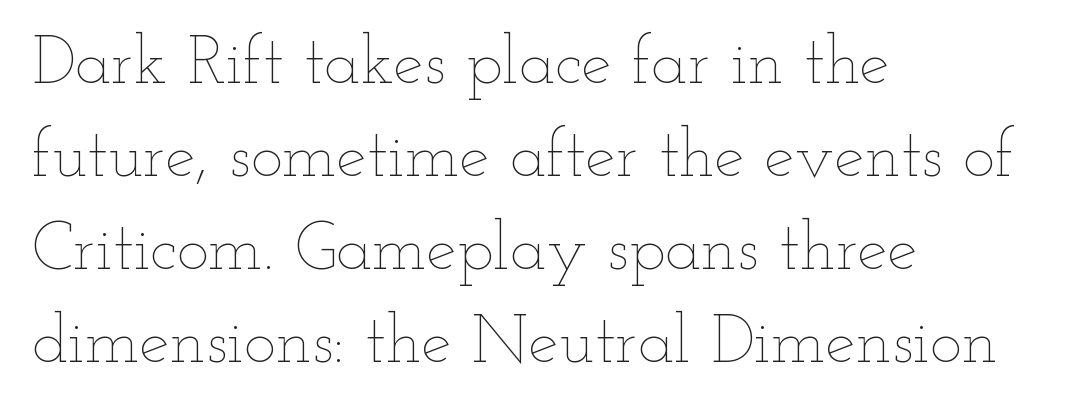
Looks like regular typesetting: each glyph gets only the width it needs. A classic flush-left, rag-right setting is used for this passage. Ascenders rise straight up at ninety degrees. The rendering uses a moderate line-height, typical for paragraphs.
